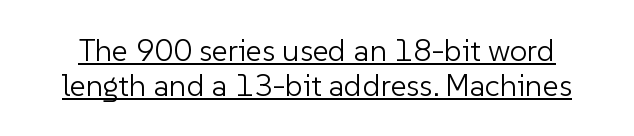
Q: Is the text bold? A: No.
Q: Is the text italic (slanted)? A: No, it is upright.
Q: Is the typeface a serif or a sans-serif typeface? A: Sans-serif.
Q: Is the text underlined? A: Yes.
Q: Is the spacing between letters normal or unusually wide? A: Normal.
Q: Is the spacing between lines tight, normal or loose? A: Tight.
Q: Width (condensed, normal, or wide)? A: Normal.
Q: Stroke contrast? A: Low.
Q: x-height? A: Medium.
Q: Monospaced? A: No.
